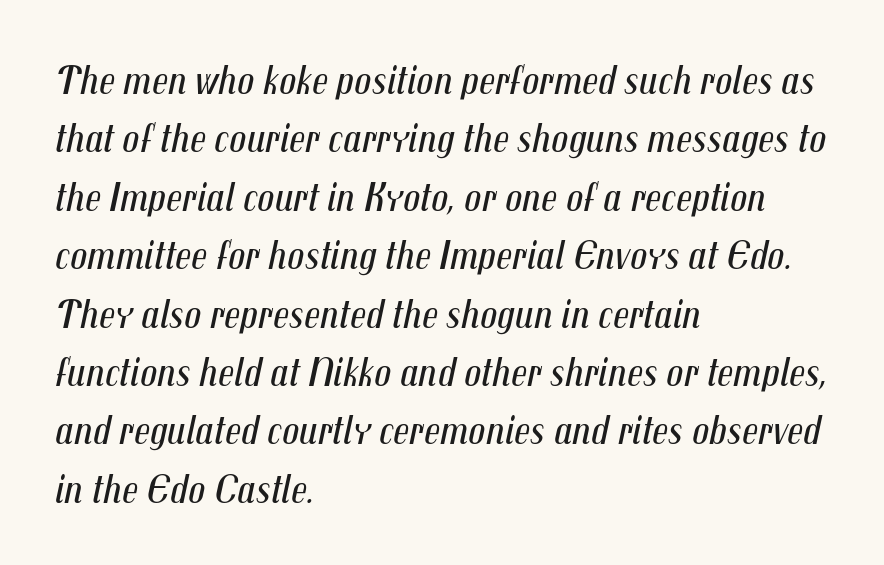
Regarding leading, the lines here are spaced in the standard way. The face used here has a pronounced slope to its letters. The specimen omits any rule beneath the text block's lines. Default kerning and tracking; the words read as compact shapes.
